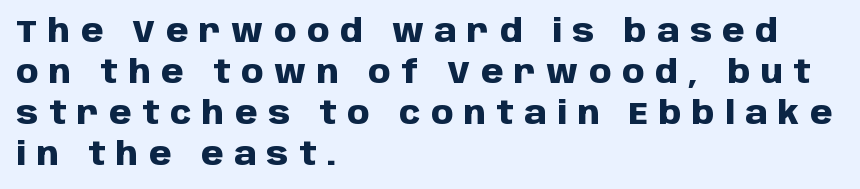
The image shows 32 px heavy sans-serif type, upright; set left-aligned, normal line spacing (1.28x), unusually wide letter spacing (+0.33 em), not underlined; low stroke contrast and a large x-height.
